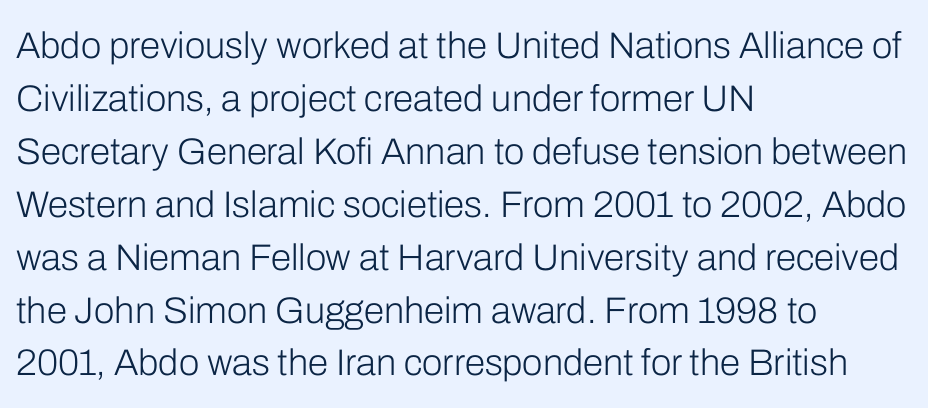
The image shows 37 px light sans-serif type, upright; set left-aligned, normal line spacing (1.43x), normal letter spacing, not underlined; low stroke contrast and a medium x-height.
